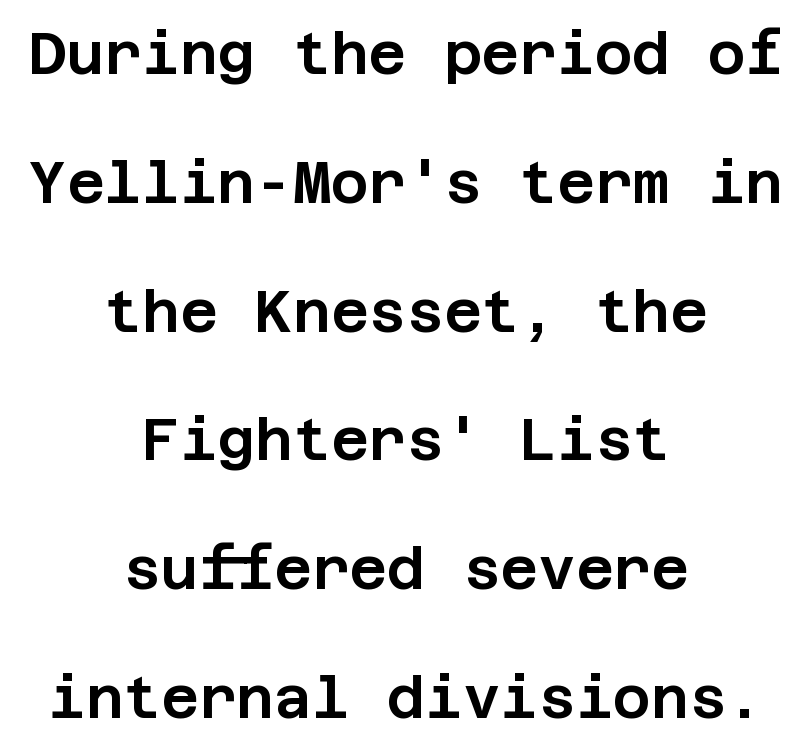
The tracking reads as untouched default to a designer's eye. Reading down the column, the eye jumps a long way to each next line. Rendered with straight, roman letterforms. Serif or sans? Sans — the stroke terminals are bare. Each line is balanced around a shared central axis.
